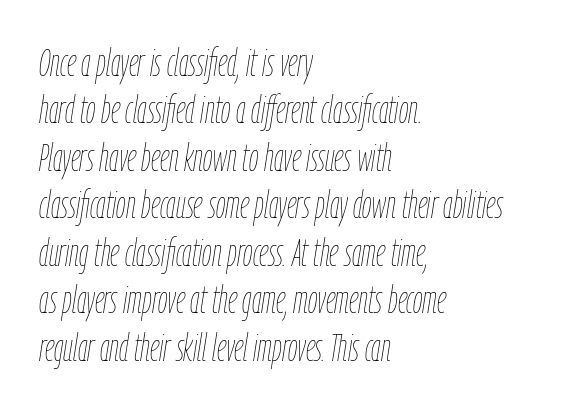
Q: Is the text bold? A: No.
Q: Is the text italic (slanted)? A: Yes, it leans right by about 9 degrees.
Q: Is the text underlined? A: No.
Q: How is the paragraph aligned? A: Left-aligned.
Q: Is the spacing between letters normal or unusually wide? A: Normal.
Q: Is the spacing between lines tight, normal or loose? A: Normal.
Q: Width (condensed, normal, or wide)? A: Condensed.
Q: Stroke contrast? A: Low.
Q: x-height? A: Medium.
Q: Monospaced? A: No.
